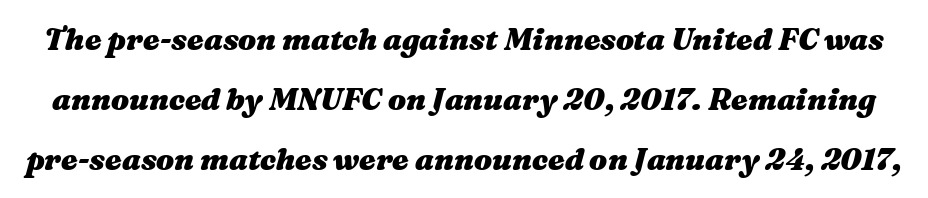
Q: Is the text bold? A: Yes.
Q: Is the text italic (slanted)? A: Yes, it leans right by about 16 degrees.
Q: Is the text underlined? A: No.
Q: Is the spacing between letters normal or unusually wide? A: Normal.
Q: Is the spacing between lines tight, normal or loose? A: Loose.
Q: Width (condensed, normal, or wide)? A: Wide.
Q: Stroke contrast? A: Medium.
Q: x-height? A: Medium.
Q: Monospaced? A: No.
